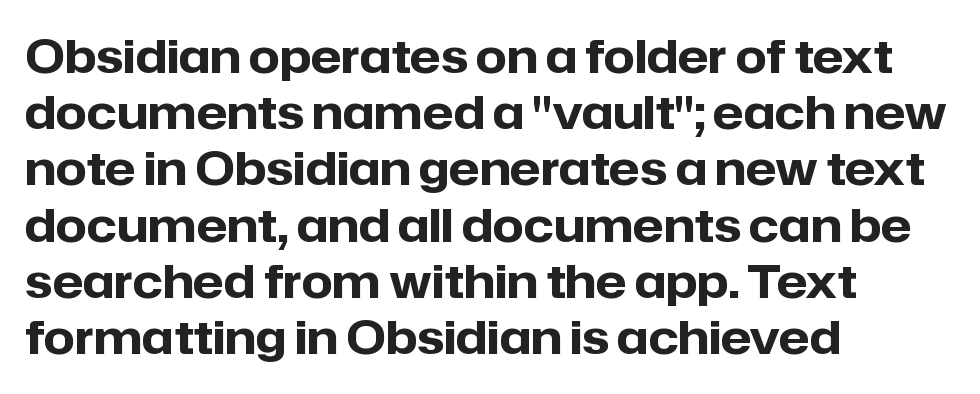
{"serif": "no", "italic": "no", "bold": "yes", "weight": "heavy", "width": "normal", "stroke_contrast": "low", "x_height": "medium", "monospaced": "no", "underline": "no", "align": "left", "line_spacing": "normal", "line_spacing_ratio": 1.25, "letter_spacing": "normal", "letter_spacing_em": 0.0, "glyph_px": 45}
